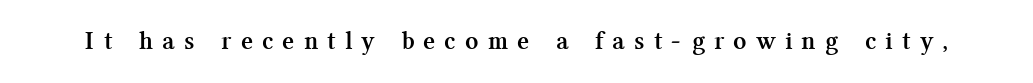
{"italic": "no", "bold": "yes", "underline": "no", "letter_spacing": "wide", "letter_spacing_em": 0.43, "glyph_px": 26}
